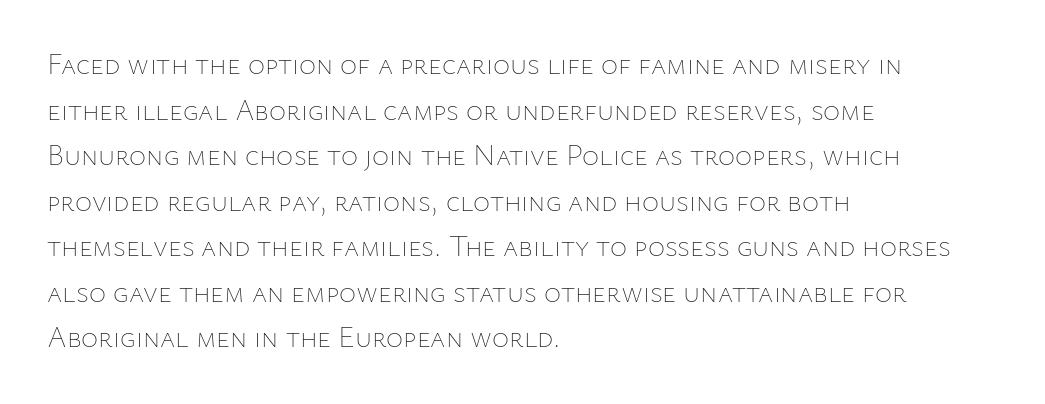
The image shows 29 px thin type, upright; set left-aligned, normal line spacing (1.57x), normal letter spacing, not underlined; low stroke contrast and a medium x-height.
